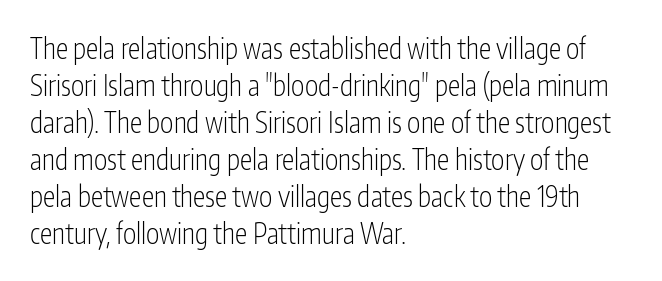
Q: Is the text bold? A: No.
Q: Is the text italic (slanted)? A: No, it is upright.
Q: Is the typeface a serif or a sans-serif typeface? A: Sans-serif.
Q: Is the text underlined? A: No.
Q: How is the paragraph aligned? A: Left-aligned.
Q: Is the spacing between letters normal or unusually wide? A: Normal.
Q: Is the spacing between lines tight, normal or loose? A: Normal.
Q: Width (condensed, normal, or wide)? A: Condensed.
Q: Stroke contrast? A: Low.
Q: x-height? A: Medium.
Q: Monospaced? A: No.
